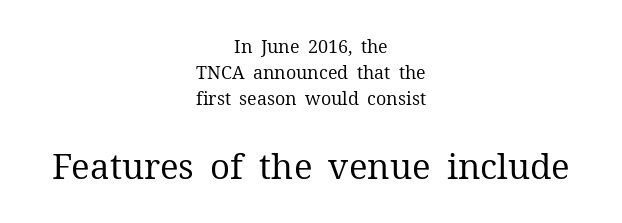
Vertically, the passage feels balanced, rows spaced as you'd expect. Each line is balanced around a shared central axis. The face used here is proportionally spaced, like ordinary book or web type. The face used here is seriffed, in the tradition of book romans. Clear beneath every line of the passage. Weight: not bold — regular or lighter.
